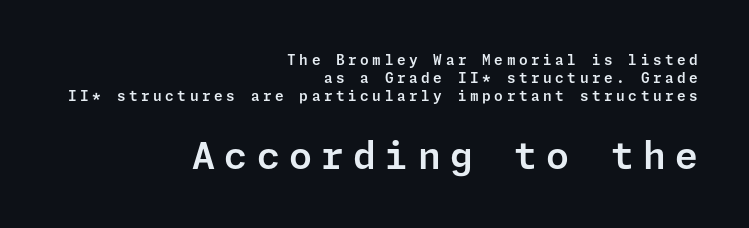
Q: Is the text italic (slanted)? A: No, it is upright.
Q: Is the typeface a serif or a sans-serif typeface? A: Sans-serif.
Q: Is the text underlined? A: No.
Q: How is the paragraph aligned? A: Right-aligned.
Q: Is the spacing between letters normal or unusually wide? A: Unusually wide.
Q: Is the spacing between lines tight, normal or loose? A: Normal.
Q: Which block of text is set in a larger size, the first (top) or the second (bottom)? A: The second (bottom) one.
Q: Width (condensed, normal, or wide)? A: Normal.
Q: Stroke contrast? A: Low.
Q: x-height? A: Medium.
